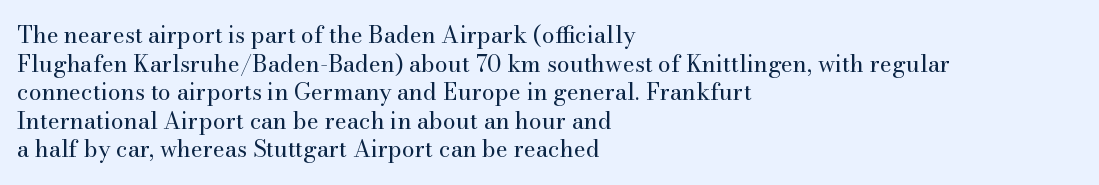
Q: Is the text bold? A: No.
Q: Is the text italic (slanted)? A: No, it is upright.
Q: Is the text underlined? A: No.
Q: How is the paragraph aligned? A: Left-aligned.
Q: Is the spacing between letters normal or unusually wide? A: Normal.
